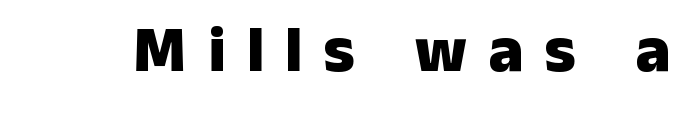
The image shows 65 px heavy sans-serif type, upright; set unusually wide letter spacing (+0.33 em), not underlined; low stroke contrast and a medium x-height.
